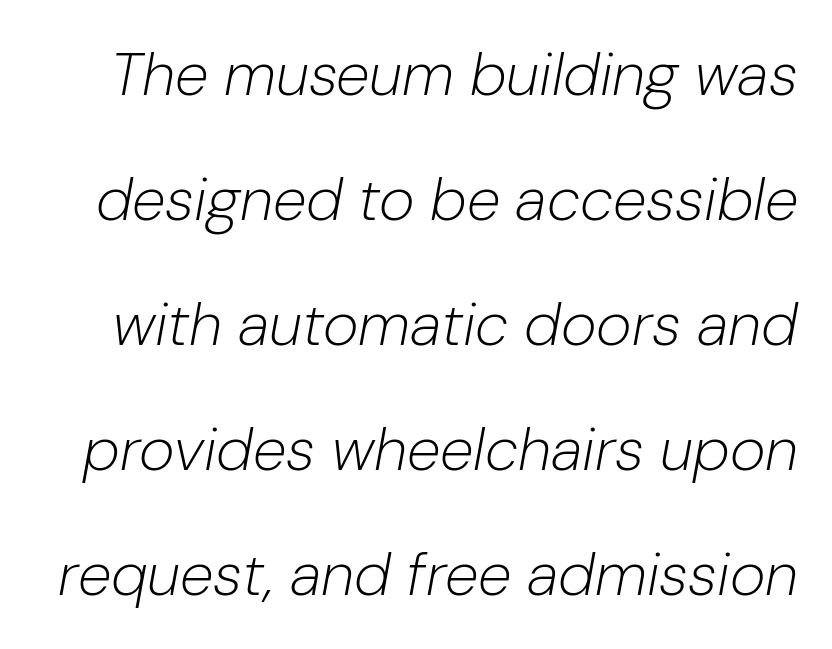
The image shows 61 px light type, italic (leaning right); set loose line spacing (2.05x), normal letter spacing, not underlined; low stroke contrast and a medium x-height.
